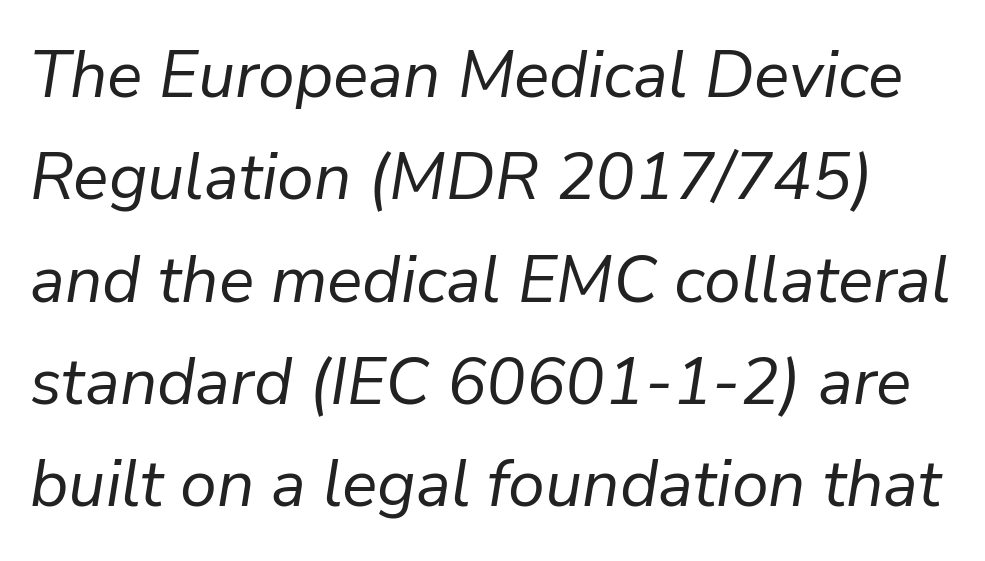
The letters advance in unequal steps, a hallmark of proportional type. Glyph-to-glyph distance matches everyday printed text. Every character sits at an angle, as italics do. The strokes carry an ordinary text weight at most. Line spacing here is normal. Letters rest on an invisible, unmarked baseline.
